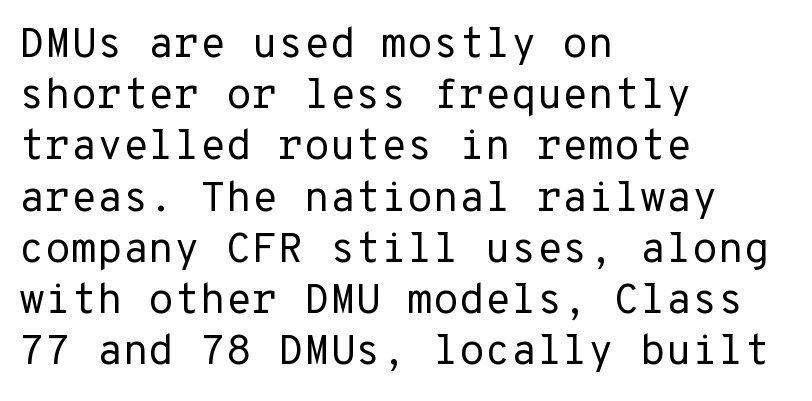
{"serif": "no", "italic": "no", "bold": "no", "weight": "regular", "width": "normal", "stroke_contrast": "low", "x_height": "medium", "monospaced": "yes", "underline": "no", "align": "left", "line_spacing_ratio": 1.22, "letter_spacing": "normal", "letter_spacing_em": 0.0, "glyph_px": 42}
